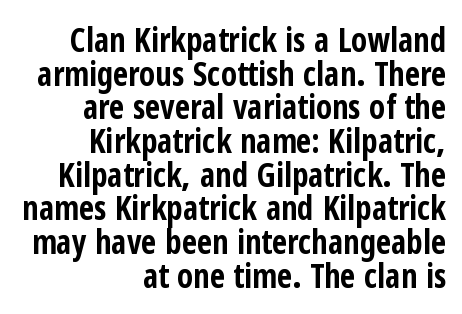
Q: Is the text bold? A: Yes.
Q: Is the text italic (slanted)? A: No, it is upright.
Q: Is the typeface a serif or a sans-serif typeface? A: Sans-serif.
Q: Is the text underlined? A: No.
Q: How is the paragraph aligned? A: Right-aligned.
Q: Is the spacing between letters normal or unusually wide? A: Normal.
Q: Is the spacing between lines tight, normal or loose? A: Tight.
Q: Width (condensed, normal, or wide)? A: Condensed.
Q: Stroke contrast? A: Low.
Q: x-height? A: Medium.
Q: Monospaced? A: No.
